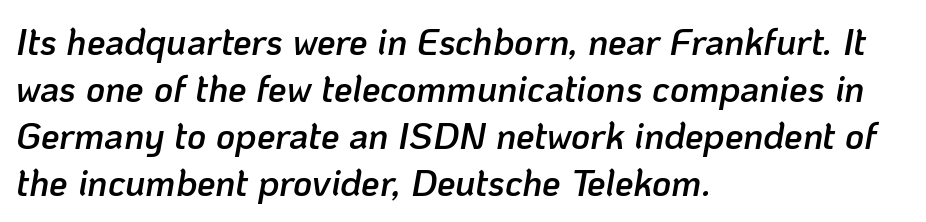
Q: Is the text bold? A: Semi-bold.
Q: Is the text italic (slanted)? A: Yes, it leans right by about 10 degrees.
Q: Is the text underlined? A: No.
Q: How is the paragraph aligned? A: Left-aligned.
Q: Is the spacing between letters normal or unusually wide? A: Normal.
Q: Is the spacing between lines tight, normal or loose? A: Normal.
Q: Width (condensed, normal, or wide)? A: Normal.
Q: Stroke contrast? A: Low.
Q: x-height? A: Medium.
Q: Monospaced? A: No.
